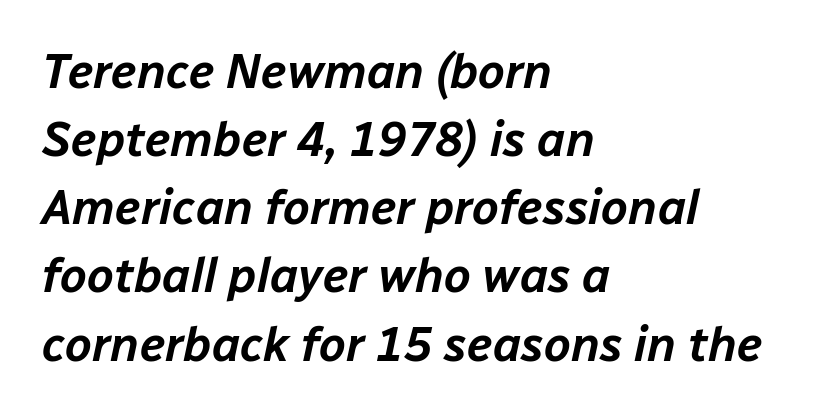
The image shows 48 px text type, italic (leaning right); set left-aligned, normal line spacing (1.42x), normal letter spacing, not underlined; low stroke contrast and a medium x-height.
